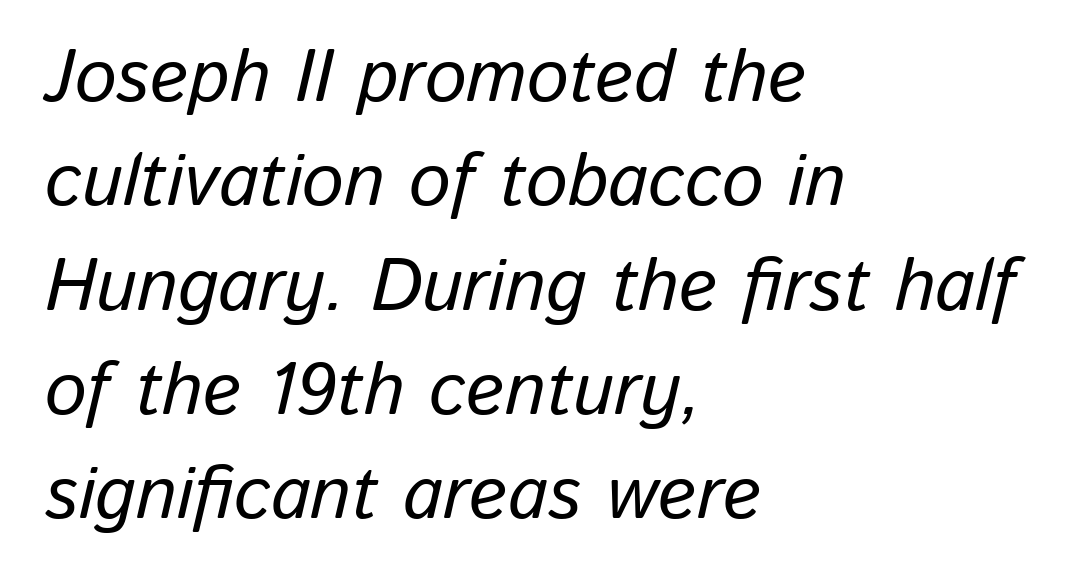
{"italic": "yes", "lean": "right", "slant_degrees": 13, "width": "normal", "stroke_contrast": "low", "x_height": "medium", "monospaced": "no", "underline": "no", "align": "left", "line_spacing": "normal", "line_spacing_ratio": 1.41, "letter_spacing": "normal", "letter_spacing_em": 0.0, "glyph_px": 74}
